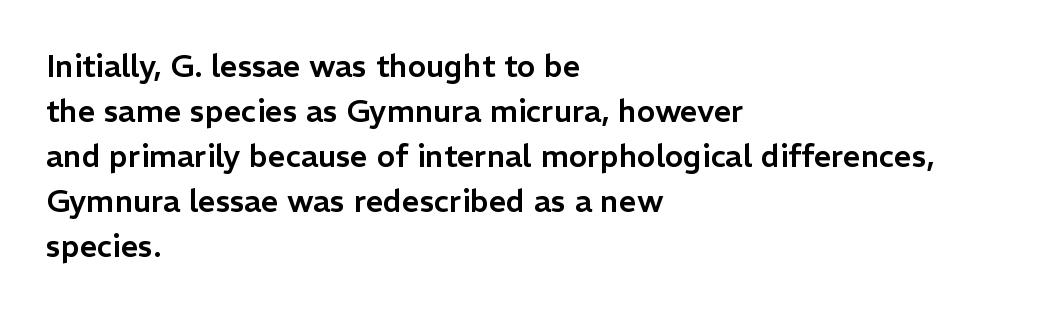
The image shows 31 px sans-serif type, upright; set left-aligned, normal line spacing (1.45x), normal letter spacing, not underlined; low stroke contrast and a medium x-height.
